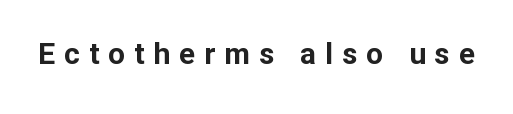
{"serif": "no", "italic": "no", "bold": "yes", "weight": "bold", "width": "normal", "stroke_contrast": "low", "x_height": "medium", "monospaced": "no", "underline": "no", "letter_spacing": "wide", "letter_spacing_em": 0.3, "glyph_px": 30}
